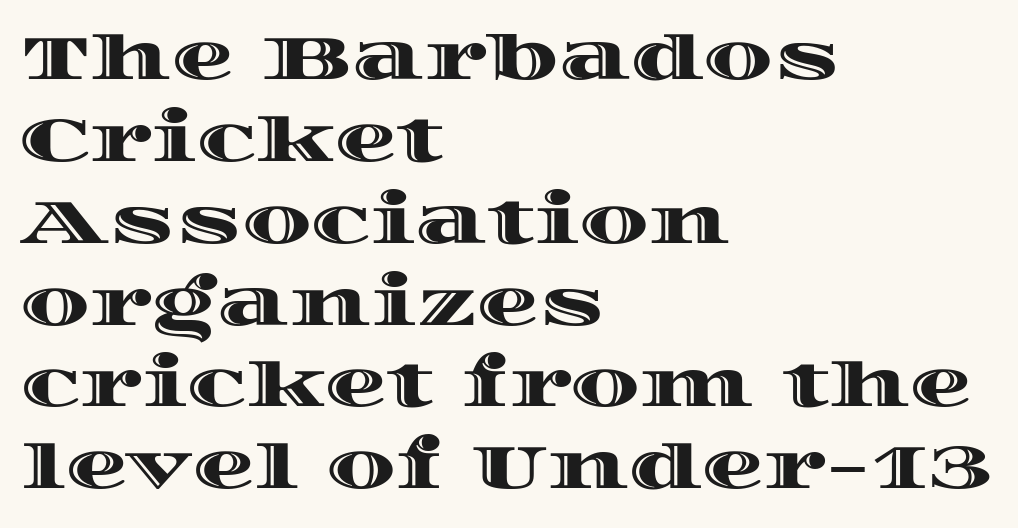
{"italic": "no", "width": "wide", "x_height": "large", "monospaced": "no", "underline": "no", "align": "left", "line_spacing": "normal", "line_spacing_ratio": 1.32, "letter_spacing": "normal", "letter_spacing_em": 0.0, "glyph_px": 62}
